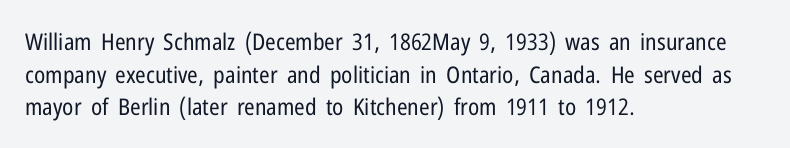
Characters follow at the spacing the type designer built in. The letterforms sit at book weight or below. Rendered with straight, roman letterforms. The rows are spaced the way most documents space them. The strip under each line holds only bare page.
